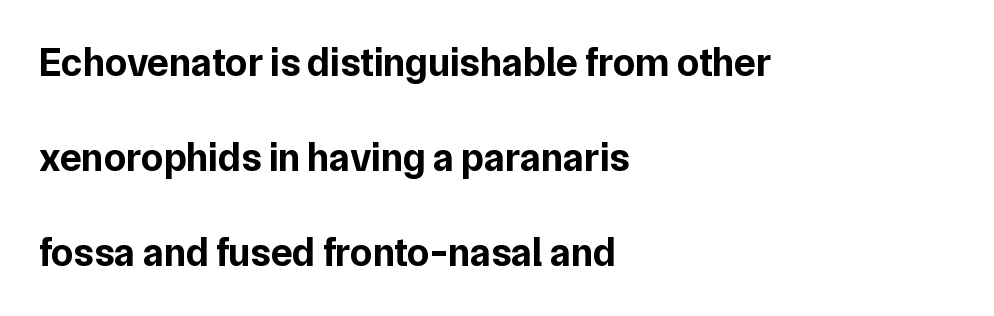
{"serif": "no", "italic": "no", "bold": "yes", "weight": "bold", "width": "normal", "stroke_contrast": "low", "x_height": "medium", "monospaced": "no", "underline": "no", "align": "left", "line_spacing": "loose", "line_spacing_ratio": 2.38, "letter_spacing": "normal", "letter_spacing_em": 0.0, "glyph_px": 40}
